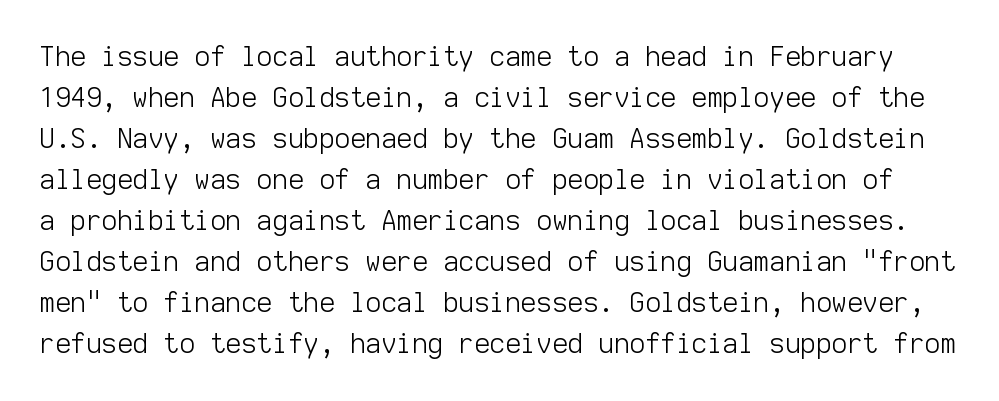
{"italic": "no", "bold": "no", "underline": "no", "line_spacing": "normal", "line_spacing_ratio": 1.52, "letter_spacing": "normal", "letter_spacing_em": 0.0, "glyph_px": 27}
